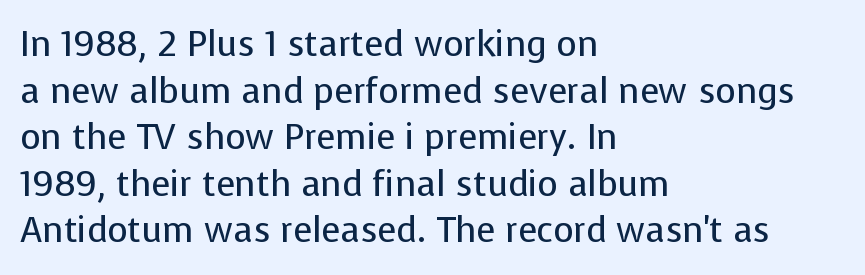
Q: Is the text bold? A: No.
Q: Is the text italic (slanted)? A: No, it is upright.
Q: Is the typeface a serif or a sans-serif typeface? A: Sans-serif.
Q: Is the text underlined? A: No.
Q: How is the paragraph aligned? A: Left-aligned.
Q: Is the spacing between letters normal or unusually wide? A: Normal.
Q: Is the spacing between lines tight, normal or loose? A: Normal.
Q: Width (condensed, normal, or wide)? A: Normal.
Q: Stroke contrast? A: Low.
Q: x-height? A: Medium.
Q: Monospaced? A: No.
